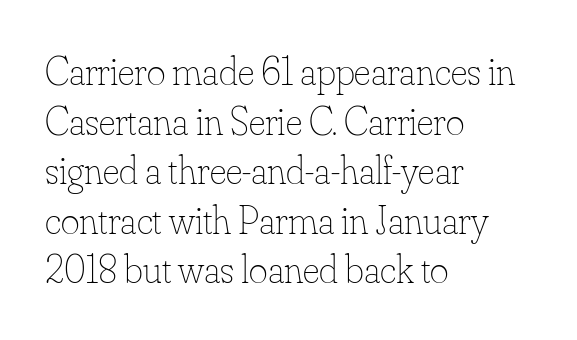
The image shows 40 px thin type, upright; set left-aligned, line spacing 1.24x, normal letter spacing, not underlined; low stroke contrast and a small x-height.
